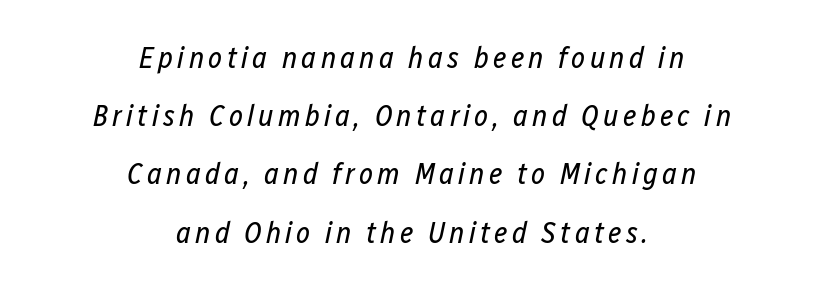
Glance below the letters and you will spot only blank space. How would I describe the line gaps? Wide and relaxed. Visually the block forms a symmetrical silhouette, jagged on both flanks. Heaviness? Minimal to ordinary, like unemphasized prose. Designer's note — italics engaged.
